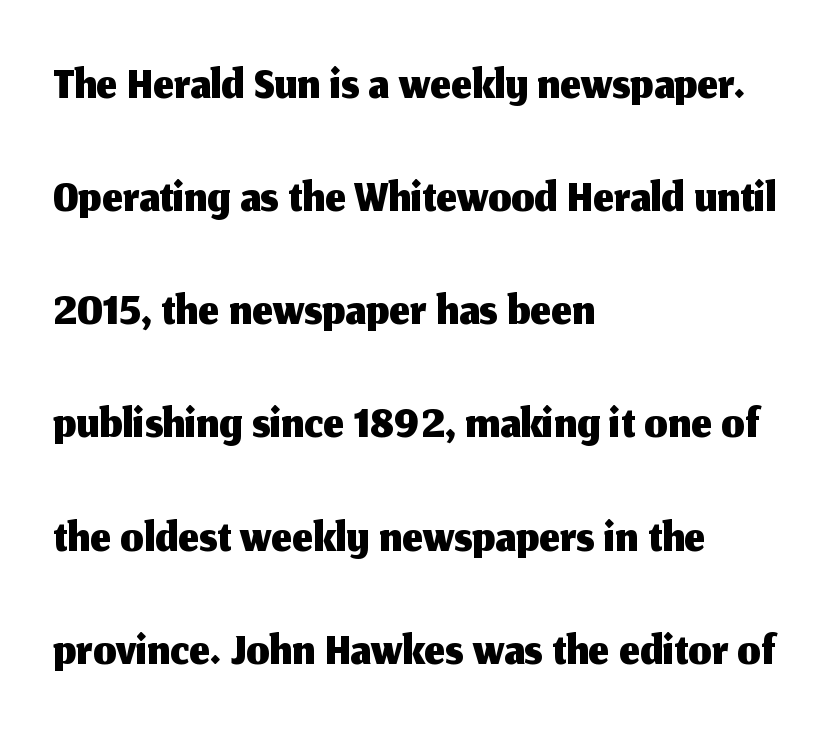
Every row of glyphs begins at an identical x-position on the left. The characters display no serif detailing; their extremities are plain. Regular leading. If you drew a line through each stem, it would be perfectly vertical. The rendering uses natural spacing where letterforms have individual widths. Compared with typical body copy, the letter spacing here is the same.
